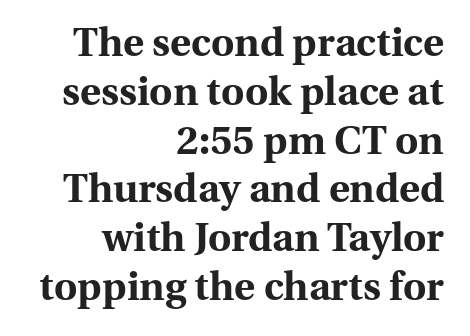
Caption: bold face, heavy strokes. Standard letterfit; no display-style spreading of the glyphs. You can tell from the footed stems that serif type was used. When letters stand straight like this, we call the style roman or upright.
